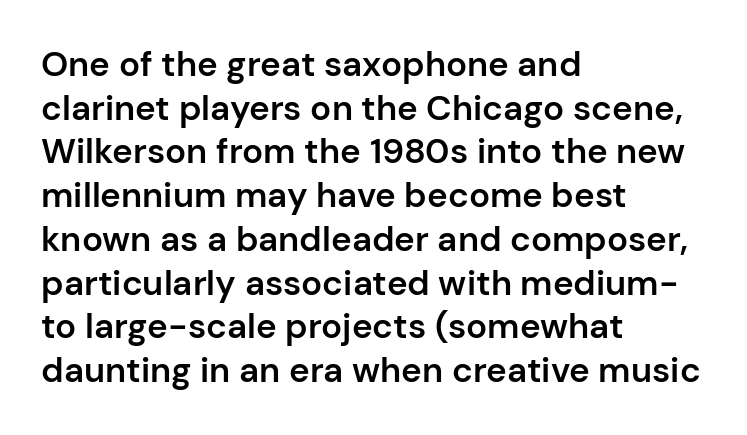
Q: Is the text bold? A: Semi-bold.
Q: Is the text italic (slanted)? A: No, it is upright.
Q: Is the typeface a serif or a sans-serif typeface? A: Sans-serif.
Q: Is the text underlined? A: No.
Q: How is the paragraph aligned? A: Left-aligned.
Q: Is the spacing between letters normal or unusually wide? A: Normal.
Q: Is the spacing between lines tight, normal or loose? A: Normal.
Q: Width (condensed, normal, or wide)? A: Normal.
Q: Stroke contrast? A: Low.
Q: x-height? A: Medium.
Q: Monospaced? A: No.
